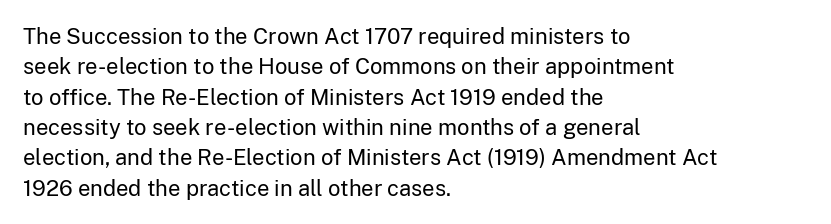
{"italic": "no", "bold": "no", "underline": "no", "align": "left", "line_spacing": "normal", "line_spacing_ratio": 1.38, "letter_spacing": "normal", "letter_spacing_em": 0.0, "glyph_px": 22}
